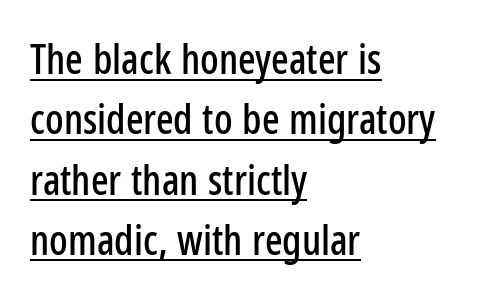
The block of text has a typical density, with ordinary space between rows. Spacing verdict: proportional, widths tailored to each character. There is no visible air inserted between adjacent glyphs. The compositor pushed each line to the left boundary. Style check: upright. A rule runs beneath these lines of type.
